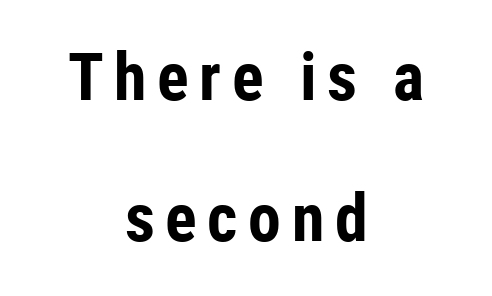
The image shows 66 px bold, condensed sans-serif type, upright; set centered, loose line spacing (2.13x), not underlined; low stroke contrast and a medium x-height.
